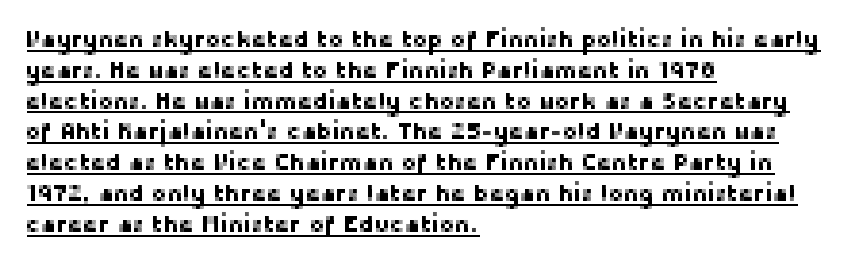
A typesetter would call this zero additional tracking. The setting favours the left margin, as ordinary paragraphs usually do. This rendering features underlined lettering. Each new line begins a customary step beneath the previous one.
